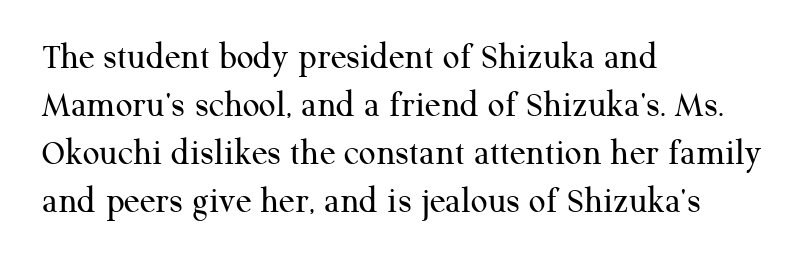
Q: Is the text bold? A: No.
Q: Is the text italic (slanted)? A: No, it is upright.
Q: Is the typeface a serif or a sans-serif typeface? A: Serif.
Q: Is the text underlined? A: No.
Q: How is the paragraph aligned? A: Left-aligned.
Q: Is the spacing between letters normal or unusually wide? A: Normal.
Q: Is the spacing between lines tight, normal or loose? A: Normal.
Q: Width (condensed, normal, or wide)? A: Normal.
Q: Stroke contrast? A: Medium.
Q: x-height? A: Medium.
Q: Monospaced? A: No.
